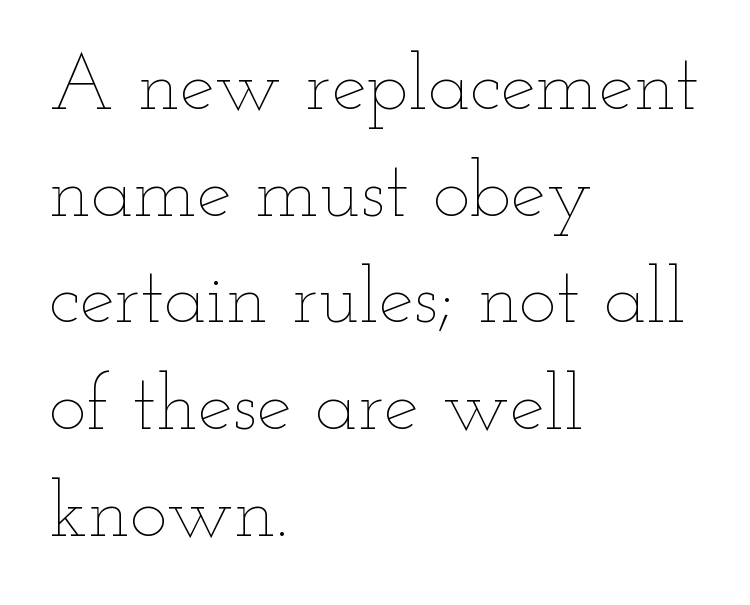
{"italic": "no", "bold": "no", "weight": "thin", "width": "wide", "stroke_contrast": "low", "x_height": "small", "monospaced": "no", "underline": "no", "align": "left", "line_spacing": "normal", "line_spacing_ratio": 1.35, "letter_spacing": "normal", "letter_spacing_em": 0.0, "glyph_px": 79}
